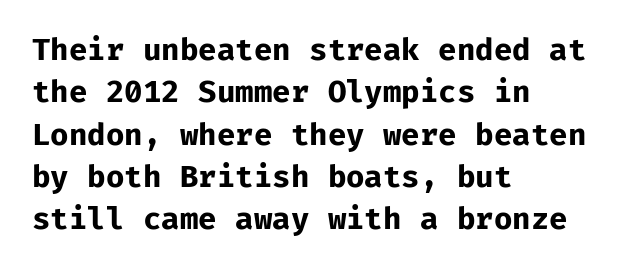
The characters look thick and weighty, a clear bold. Looks like terminal output: every glyph gets an equal slot. The designer went with a sans here, leaving each stem footless. Whoever set this chose a conventional vertical rhythm. The text block is weighted toward the left margin, trailing off unevenly rightward.
